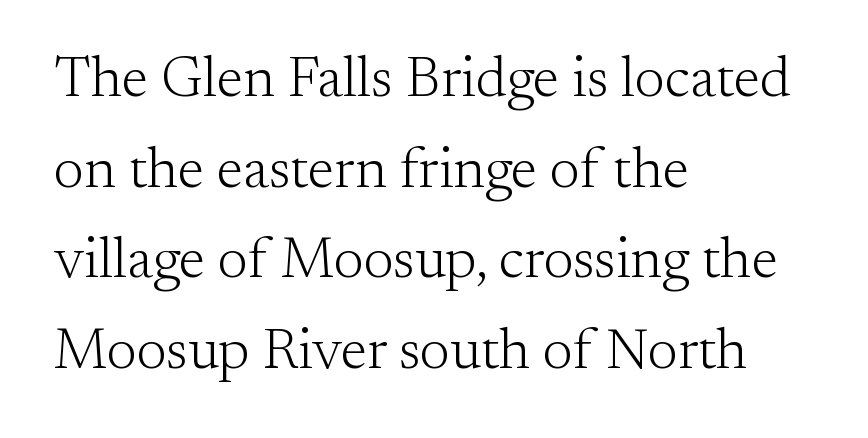
The image shows 57 px light serif type, upright; set left-aligned, normal line spacing (1.59x), normal letter spacing, not underlined; medium stroke contrast and a small x-height.
